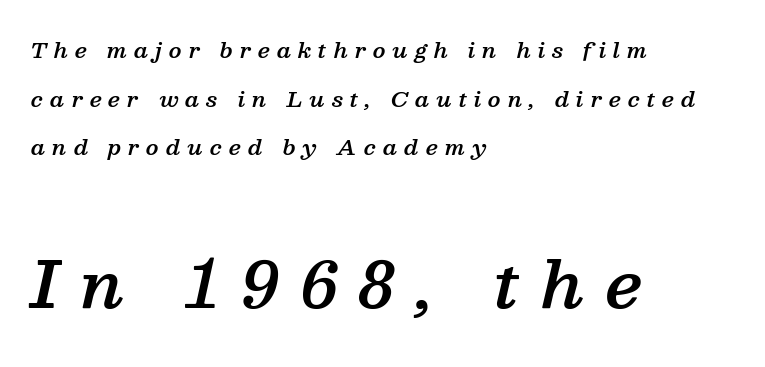
Q: Is the text bold? A: Semi-bold.
Q: Is the text italic (slanted)? A: Yes, it leans right by about 13 degrees.
Q: Is the typeface a serif or a sans-serif typeface? A: Serif.
Q: Is the text underlined? A: No.
Q: How is the paragraph aligned? A: Left-aligned.
Q: Is the spacing between letters normal or unusually wide? A: Unusually wide.
Q: Is the spacing between lines tight, normal or loose? A: Loose.
Q: Which block of text is set in a larger size, the first (top) or the second (bottom)? A: The second (bottom) one.
Q: Width (condensed, normal, or wide)? A: Normal.
Q: Stroke contrast? A: Medium.
Q: x-height? A: Medium.
Q: Monospaced? A: No.
